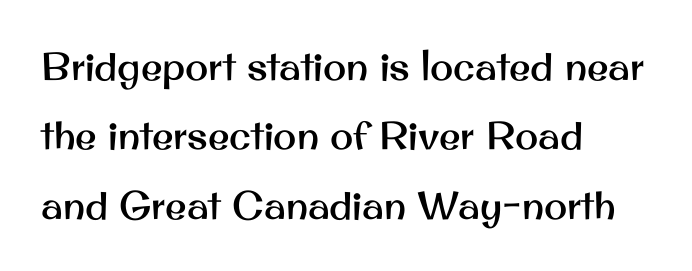
Q: Is the text italic (slanted)? A: No, it is upright.
Q: Is the typeface a serif or a sans-serif typeface? A: Sans-serif.
Q: Is the text underlined? A: No.
Q: How is the paragraph aligned? A: Left-aligned.
Q: Is the spacing between letters normal or unusually wide? A: Normal.
Q: Width (condensed, normal, or wide)? A: Normal.
Q: Stroke contrast? A: Medium.
Q: x-height? A: Small.
Q: Monospaced? A: No.
